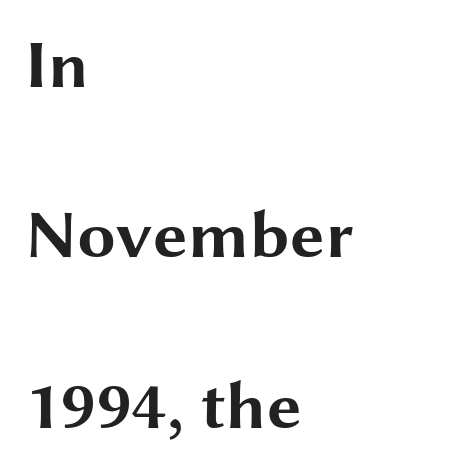
Casual observation: everything's shoved over to the left. The face used here is proportionally spaced, like ordinary book or web type. A typesetter would mark this as roman, not italic. This is sans-serif lettering, the kind often seen on screens and signage.
